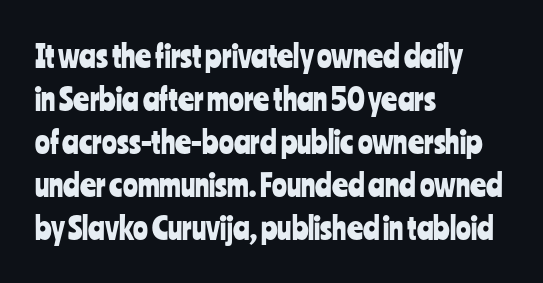
{"serif": "no", "italic": "no", "width": "condensed", "stroke_contrast": "low", "x_height": "medium", "monospaced": "no", "underline": "no", "align": "left", "line_spacing": "normal", "line_spacing_ratio": 1.39, "letter_spacing": "normal", "letter_spacing_em": 0.0, "glyph_px": 31}
